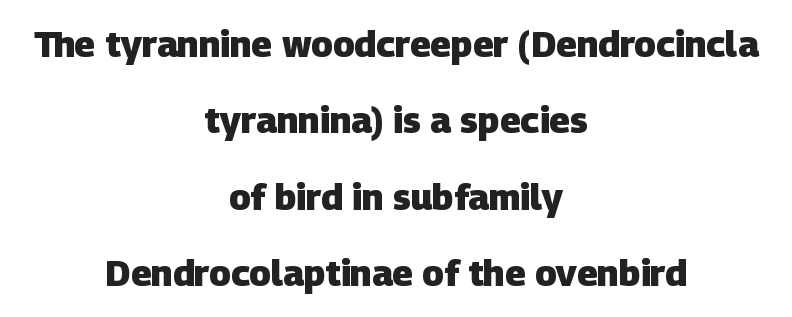
The image shows 36 px heavy sans-serif type; set centered, loose line spacing (2.12x), normal letter spacing, not underlined; low stroke contrast and a large x-height.
